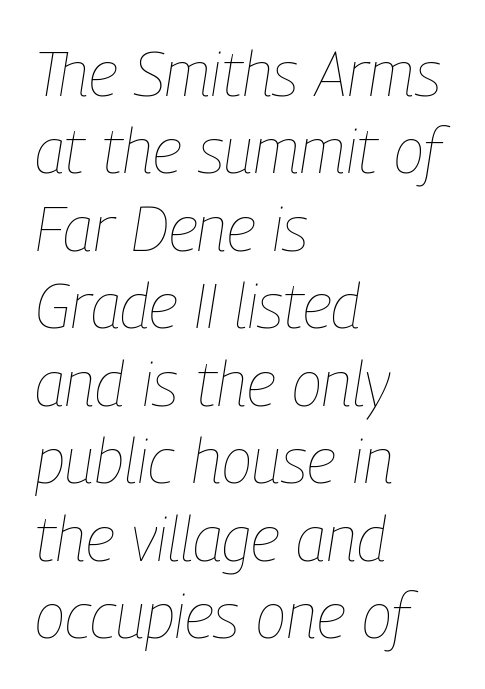
The image shows 63 px thin, condensed type, italic (leaning right); set left-aligned, line spacing 1.23x, normal letter spacing, not underlined; low stroke contrast and a medium x-height.
